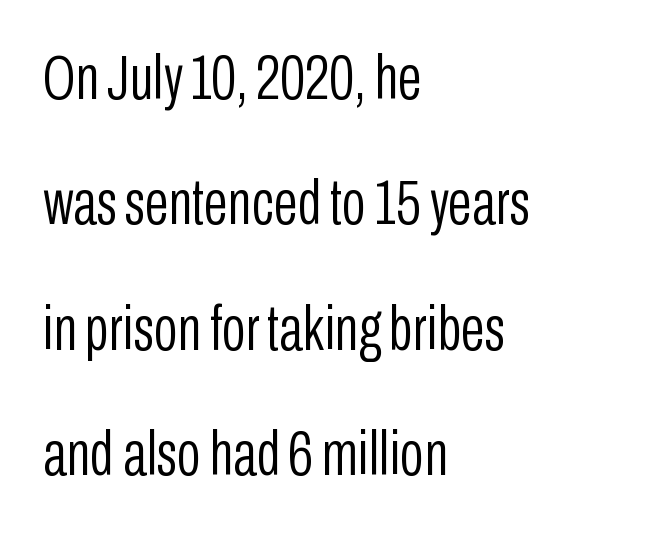
The image shows 63 px light, condensed sans-serif type, upright; set left-aligned, loose line spacing (1.99x), normal letter spacing, not underlined; low stroke contrast and a medium x-height.
